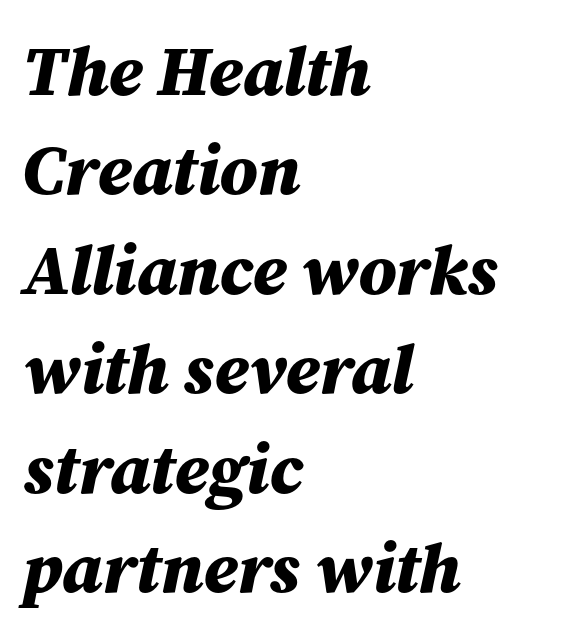
The image shows 70 px bold type, italic (leaning right); set left-aligned, normal line spacing (1.42x), normal letter spacing, not underlined; medium stroke contrast and a medium x-height.
